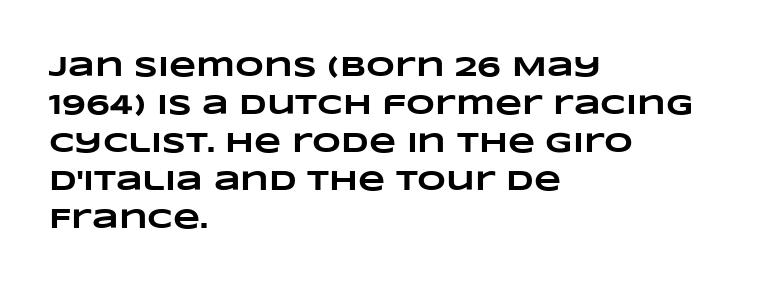
The image shows 28 px heavy, wide type; set left-aligned, normal line spacing (1.36x), normal letter spacing, not underlined; low stroke contrast and a large x-height.
